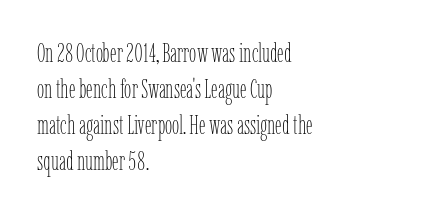
The image shows 26 px text type, upright; set left-aligned, normal line spacing (1.38x), normal letter spacing, not underlined.
